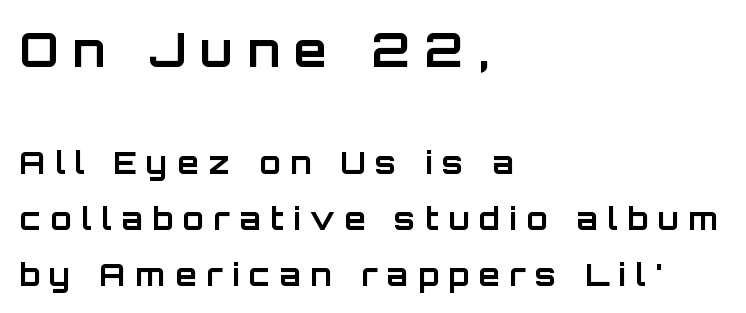
Grotesque or geometric, the face here clearly has no serifs. Horizontal alignment here is leftward, the default for most running prose. A typesetter would call this heavily tracked-out type. Looks like regular typesetting: each glyph gets only the width it needs. Words float on clear page, feet unadorned.
